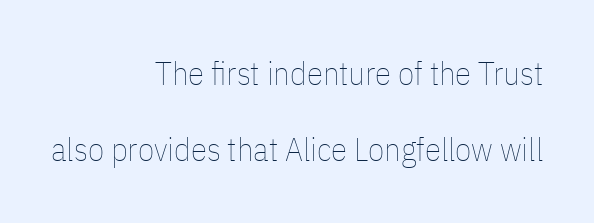
The image shows 33 px thin, condensed type, upright; set right-aligned, loose line spacing (2.31x), normal letter spacing, not underlined; low stroke contrast and a medium x-height.
